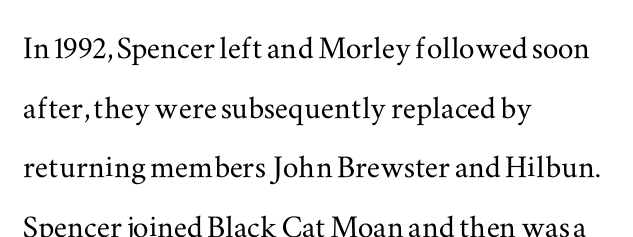
{"serif": "yes", "italic": "no", "width": "wide", "stroke_contrast": "medium", "x_height": "small", "monospaced": "no", "underline": "no", "align": "left", "line_spacing": "normal", "line_spacing_ratio": 1.53, "letter_spacing": "normal", "letter_spacing_em": 0.0, "glyph_px": 39}
